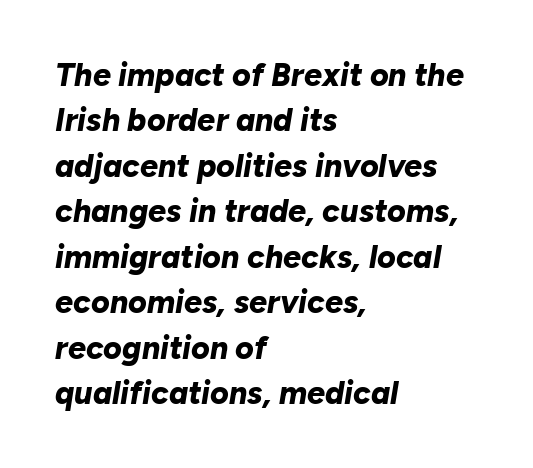
Each row of text sits above clean, open space. Is the letter spacing exaggerated? No — it looks like the ordinary default. Do the characters align in a grid? No, the font is proportional. A dark, heavy texture on the line: the type is bold.
